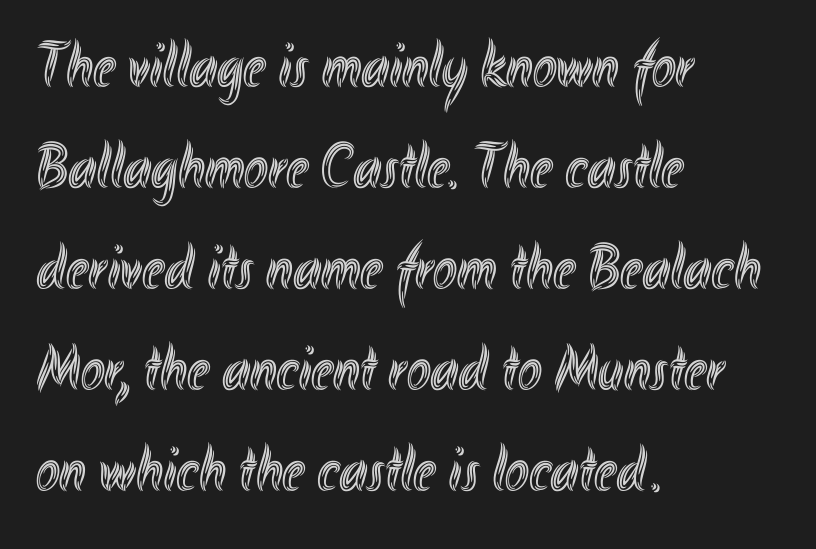
Q: Is the text italic (slanted)? A: Yes.
Q: Is the text underlined? A: No.
Q: How is the paragraph aligned? A: Left-aligned.
Q: Is the spacing between letters normal or unusually wide? A: Normal.
Q: Is the spacing between lines tight, normal or loose? A: Normal.
Q: Width (condensed, normal, or wide)? A: Condensed.
Q: x-height? A: Small.
Q: Monospaced? A: No.
